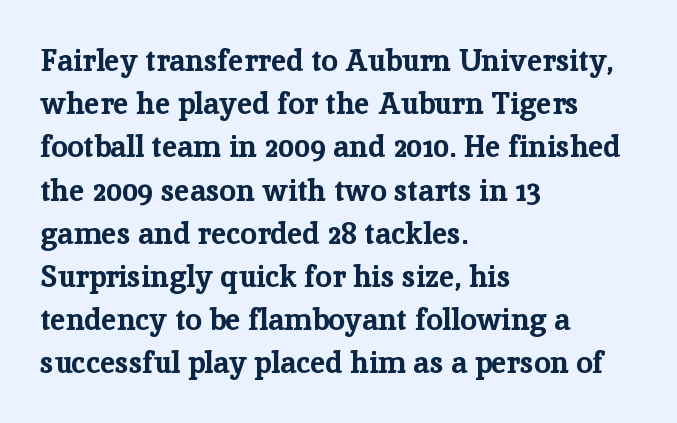
In CSS terms this would be text-align: left. Letters rest on an invisible, unmarked baseline. This is heavy type, rendered in bold. The typography opts for an upright posture over an oblique one. The passage shown is typed in a proportional face where columns would drift.
